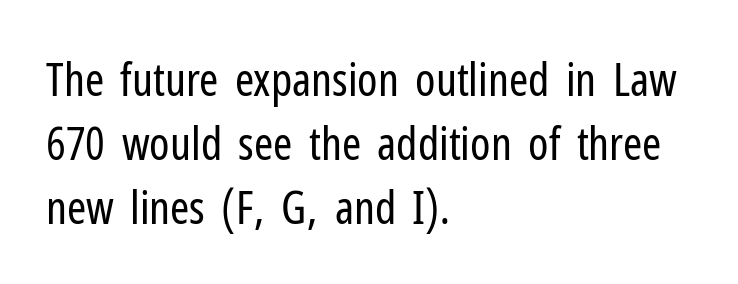
Q: Is the text bold? A: No.
Q: Is the text italic (slanted)? A: No, it is upright.
Q: Is the typeface a serif or a sans-serif typeface? A: Sans-serif.
Q: Is the text underlined? A: No.
Q: How is the paragraph aligned? A: Left-aligned.
Q: Is the spacing between letters normal or unusually wide? A: Normal.
Q: Is the spacing between lines tight, normal or loose? A: Normal.
Q: Width (condensed, normal, or wide)? A: Condensed.
Q: Stroke contrast? A: Low.
Q: x-height? A: Medium.
Q: Monospaced? A: No.
